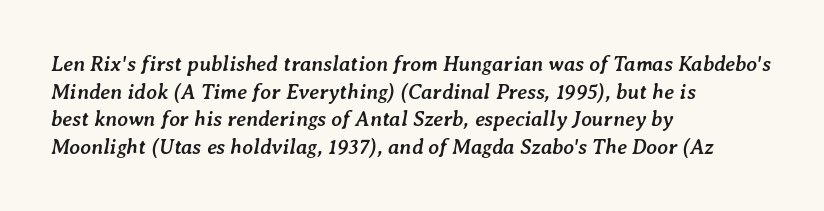
The image shows 21 px bold type, italic (leaning right); set left-aligned, normal line spacing (1.32x), normal letter spacing, not underlined.
